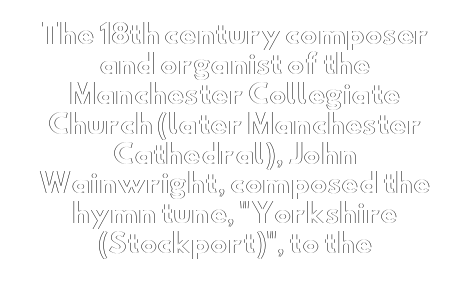
Q: Is the text italic (slanted)? A: No, it is upright.
Q: Is the text underlined? A: No.
Q: How is the paragraph aligned? A: Centered.
Q: Is the spacing between letters normal or unusually wide? A: Normal.
Q: Is the spacing between lines tight, normal or loose? A: Tight.
